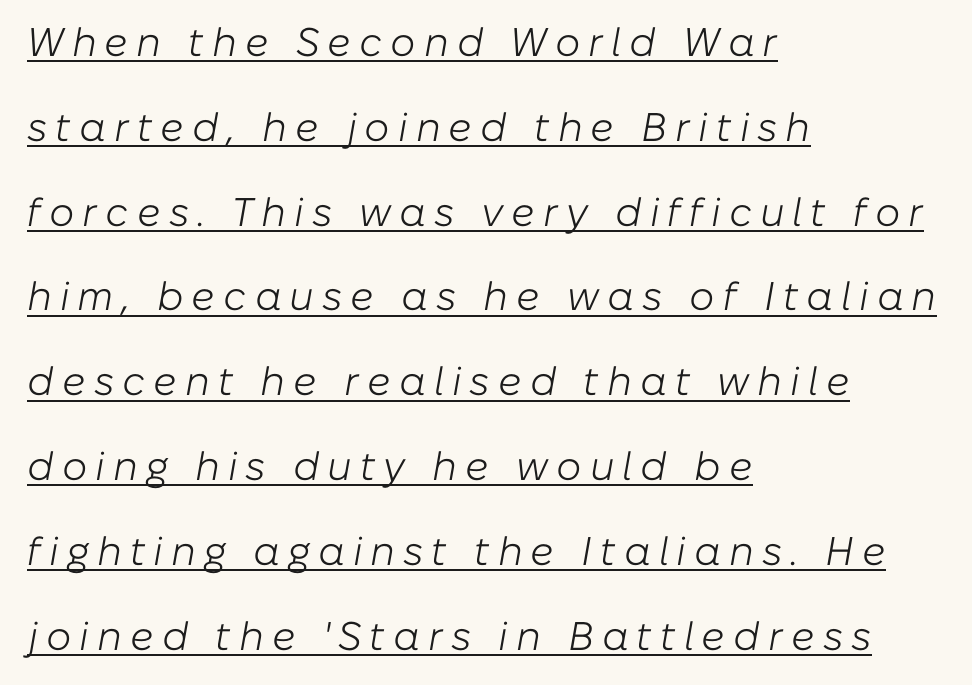
Yep, that's italic — everything's leaning. Weight: not bold — regular or lighter. Successive baselines arrive slowly, with a big drop between each. Varying glyph widths throughout — classic text-font behaviour. The rendering anchors every line to the left-hand side.
